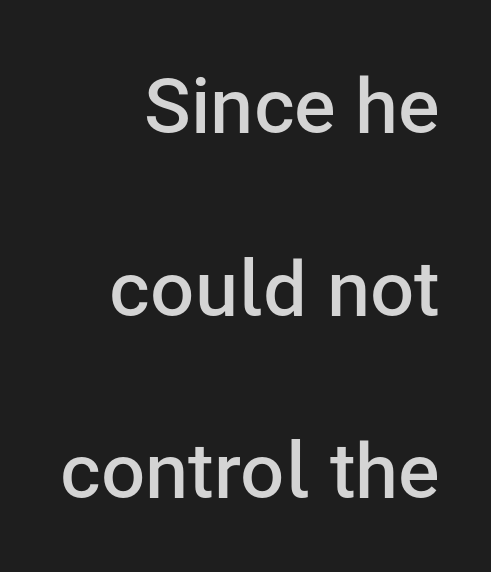
{"serif": "no", "italic": "no", "bold": "semi", "weight": "semibold", "width": "normal", "stroke_contrast": "low", "x_height": "medium", "monospaced": "no", "underline": "no", "align": "right", "line_spacing": "loose", "line_spacing_ratio": 2.34, "letter_spacing": "normal", "letter_spacing_em": 0.0, "glyph_px": 78}
